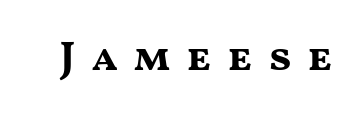
The image shows 42 px bold, wide sans-serif type, upright; set unusually wide letter spacing (+0.36 em), not underlined; medium stroke contrast and a medium x-height.
